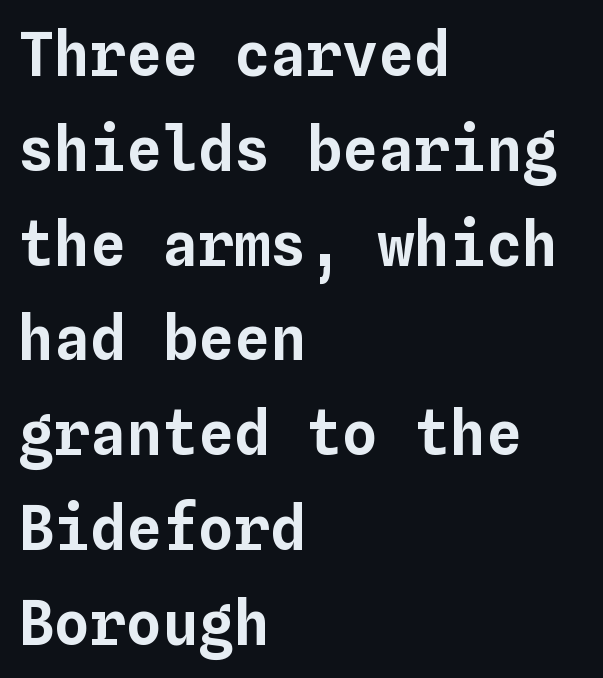
Q: Is the text italic (slanted)? A: No, it is upright.
Q: Is the text underlined? A: No.
Q: How is the paragraph aligned? A: Left-aligned.
Q: Is the spacing between letters normal or unusually wide? A: Normal.
Q: Is the spacing between lines tight, normal or loose? A: Normal.
Q: Width (condensed, normal, or wide)? A: Normal.
Q: Stroke contrast? A: Low.
Q: x-height? A: Medium.
Q: Monospaced? A: Yes.
